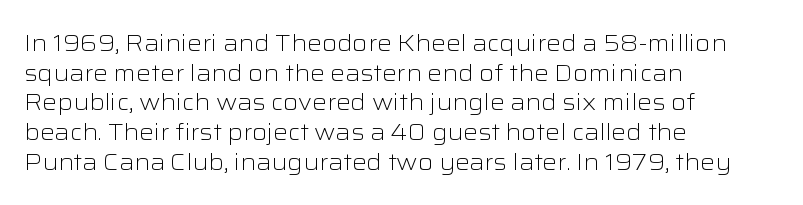
Q: Is the text bold? A: No.
Q: Is the text italic (slanted)? A: No, it is upright.
Q: Is the text underlined? A: No.
Q: How is the paragraph aligned? A: Left-aligned.
Q: Is the spacing between letters normal or unusually wide? A: Normal.
Q: Is the spacing between lines tight, normal or loose? A: Normal.
